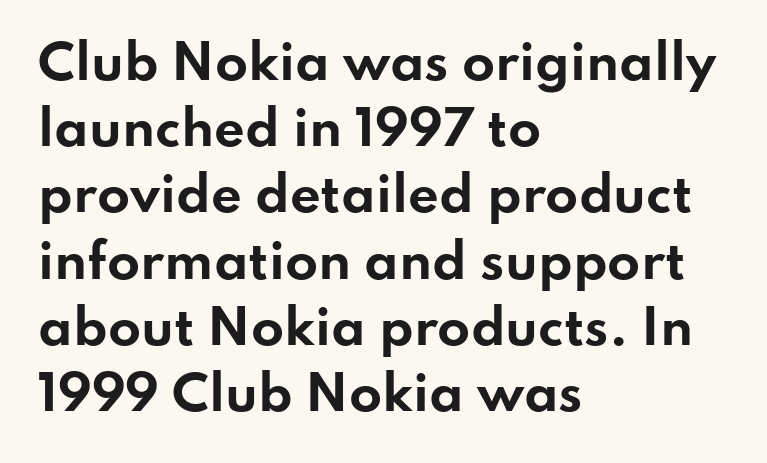
The image shows 48 px bold, wide sans-serif type, upright; set left-aligned, normal line spacing (1.38x), normal letter spacing, not underlined; low stroke contrast and a small x-height.
